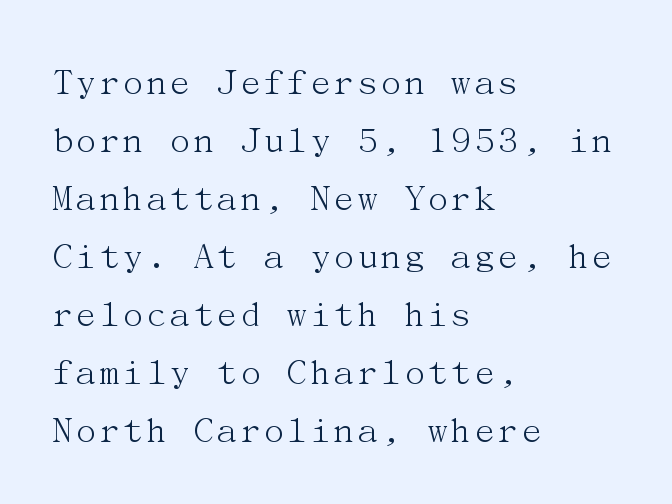
The image shows 40 px light serif type, upright; set left-aligned, normal line spacing (1.45x), normal letter spacing, not underlined; medium stroke contrast and a medium x-height.
